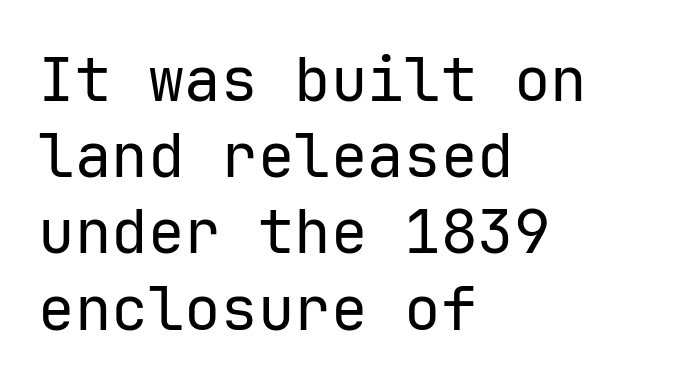
Q: Is the text bold? A: No.
Q: Is the text italic (slanted)? A: No, it is upright.
Q: Is the typeface a serif or a sans-serif typeface? A: Sans-serif.
Q: Is the text underlined? A: No.
Q: How is the paragraph aligned? A: Left-aligned.
Q: Is the spacing between letters normal or unusually wide? A: Normal.
Q: Is the spacing between lines tight, normal or loose? A: Normal.
Q: Width (condensed, normal, or wide)? A: Normal.
Q: Stroke contrast? A: Low.
Q: x-height? A: Medium.
Q: Monospaced? A: Yes.
